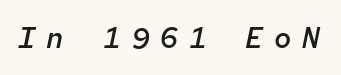
The image shows 29 px semibold type, italic (leaning right), monospaced; set unusually wide letter spacing (+0.38 em), not underlined; low stroke contrast and a medium x-height.
